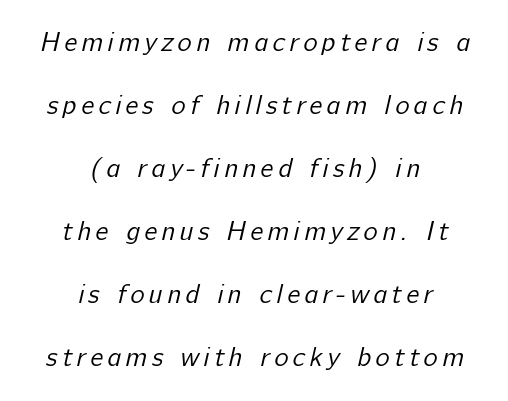
{"bold": "no", "underline": "no", "align": "center", "line_spacing": "loose", "line_spacing_ratio": 2.33, "glyph_px": 27}
